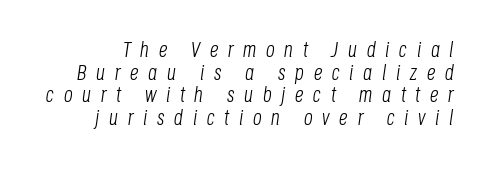
Q: Is the text bold? A: No.
Q: Is the text italic (slanted)? A: Yes, it leans right by about 8 degrees.
Q: Is the text underlined? A: No.
Q: Is the spacing between letters normal or unusually wide? A: Unusually wide.
Q: Is the spacing between lines tight, normal or loose? A: Tight.
